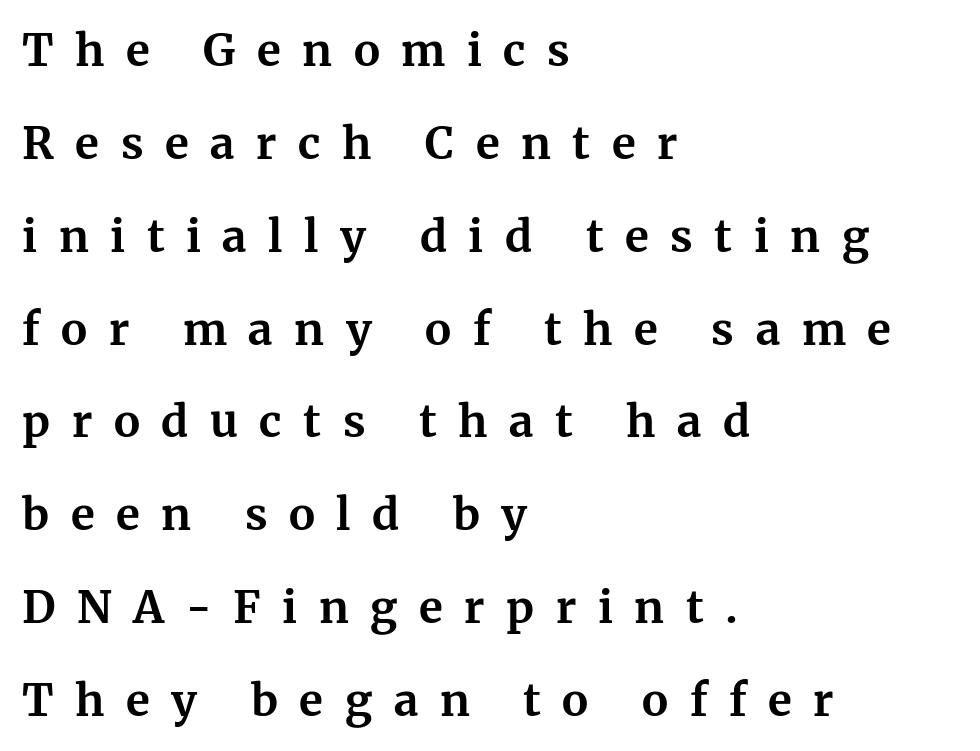
The image shows 44 px bold serif type, upright; set left-aligned, loose line spacing (2.11x), unusually wide letter spacing (+0.49 em), not underlined; medium stroke contrast and a medium x-height.
